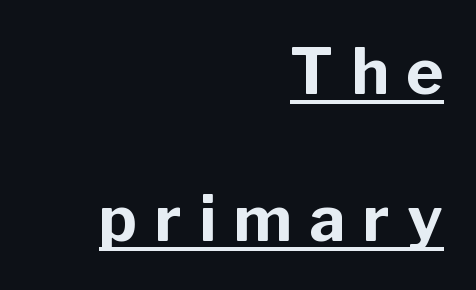
Q: Is the text bold? A: Yes.
Q: Is the text italic (slanted)? A: No, it is upright.
Q: Is the typeface a serif or a sans-serif typeface? A: Sans-serif.
Q: Is the text underlined? A: Yes.
Q: How is the paragraph aligned? A: Right-aligned.
Q: Is the spacing between letters normal or unusually wide? A: Unusually wide.
Q: Is the spacing between lines tight, normal or loose? A: Loose.
Q: Width (condensed, normal, or wide)? A: Normal.
Q: Stroke contrast? A: Low.
Q: x-height? A: Medium.
Q: Monospaced? A: No.
